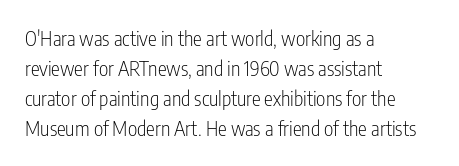
{"italic": "no", "bold": "no", "underline": "no", "align": "left", "line_spacing": "normal", "line_spacing_ratio": 1.5, "letter_spacing": "normal", "letter_spacing_em": 0.0, "glyph_px": 20}
